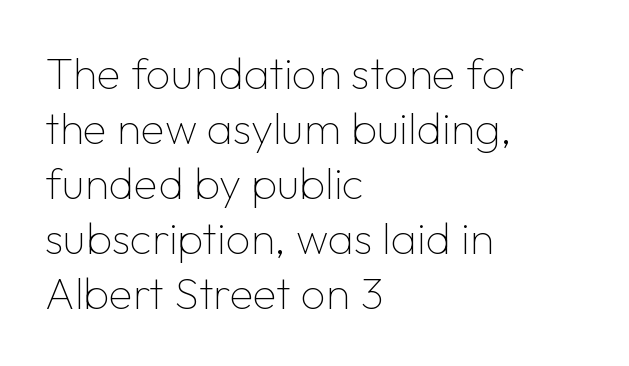
A roman cut, with each character standing at attention. Each letter keeps its own natural width here, so spacing adapts to shape. Stems here are at most as thick as an everyday book face. Interline gaps are of average width in this sample. All the whitespace from short lines collects on the right.
